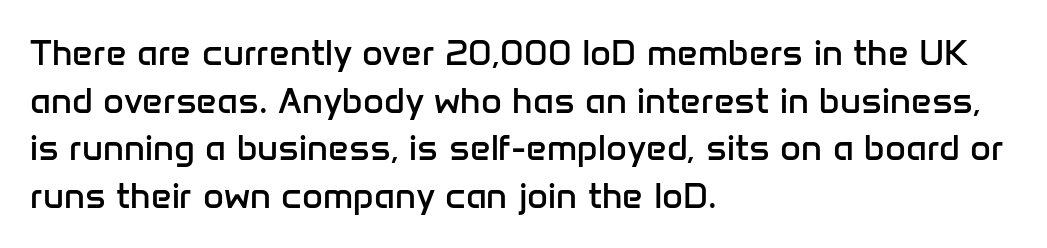
{"serif": "no", "italic": "no", "bold": "no", "weight": "regular", "width": "normal", "stroke_contrast": "low", "x_height": "medium", "monospaced": "no", "underline": "no", "align": "left", "line_spacing": "normal", "line_spacing_ratio": 1.32, "letter_spacing": "normal", "letter_spacing_em": 0.0, "glyph_px": 36}
